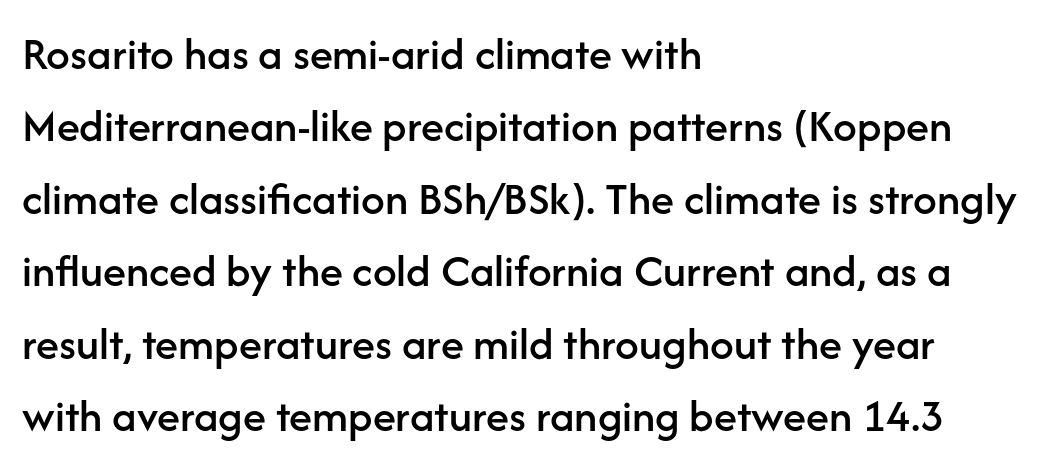
The rendering uses natural spacing where letterforms have individual widths. Anything drawn beneath the words? Only blank space. Does the copy run flush right? No — it runs flush left. These lines sit exactly where default settings would place them.
